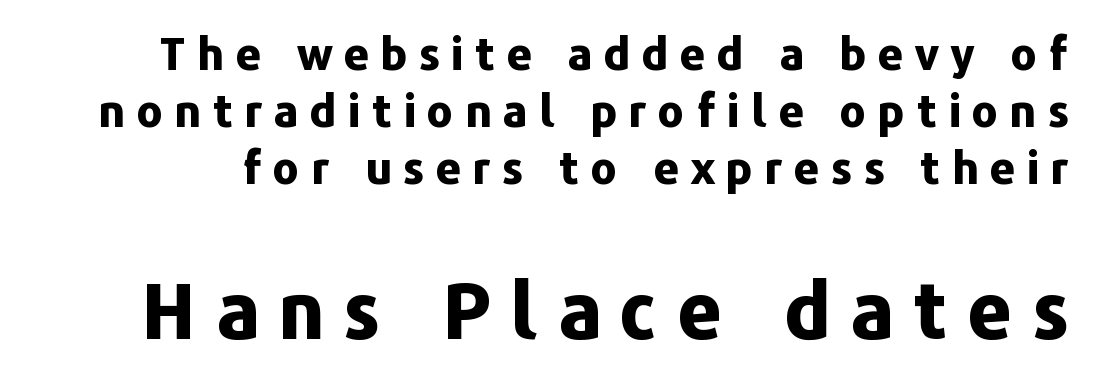
The image shows 78 px bold sans-serif type, upright; set normal line spacing (1.27x), unusually wide letter spacing (+0.25 em), not underlined; the second (bottom) block is 1.73x larger; low stroke contrast and a medium x-height.
